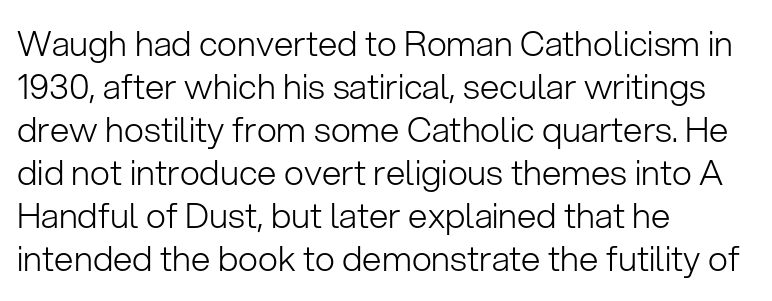
Honestly, the letter spacing is just normal — you wouldn't notice it. Rule under the text: the space is simply empty. Horizontally, the lines are justified to the leading edge only. In terms of letterform style, serifs are entirely absent. Character widths vary here, with narrow letters taking less room than wide ones. If you drew a line through each stem, it would be perfectly vertical.
